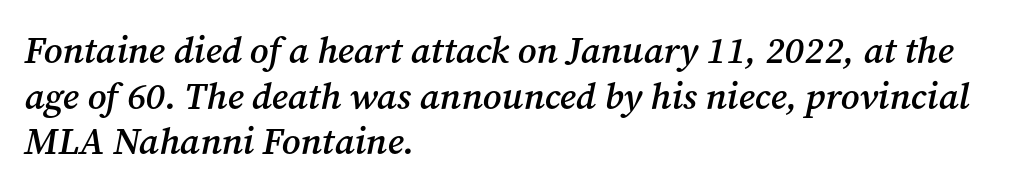
How are the letters spaced? Ordinarily, with no added tracking. The text block is weighted toward the left margin, trailing off unevenly rightward. Emphasis by weight is partial: semibold. Each row of text sits above clean, open space.
